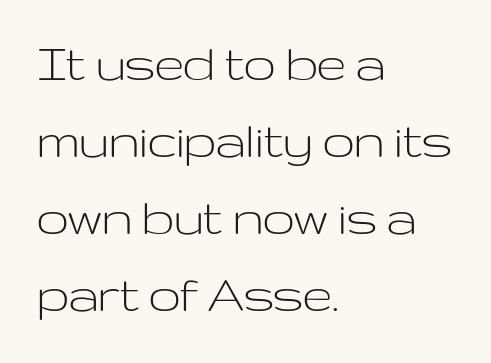
Q: Is the text bold? A: No.
Q: Is the text italic (slanted)? A: No, it is upright.
Q: Is the typeface a serif or a sans-serif typeface? A: Sans-serif.
Q: Is the text underlined? A: No.
Q: How is the paragraph aligned? A: Left-aligned.
Q: Is the spacing between letters normal or unusually wide? A: Normal.
Q: Is the spacing between lines tight, normal or loose? A: Normal.
Q: Width (condensed, normal, or wide)? A: Wide.
Q: Stroke contrast? A: Low.
Q: x-height? A: Medium.
Q: Monospaced? A: No.
